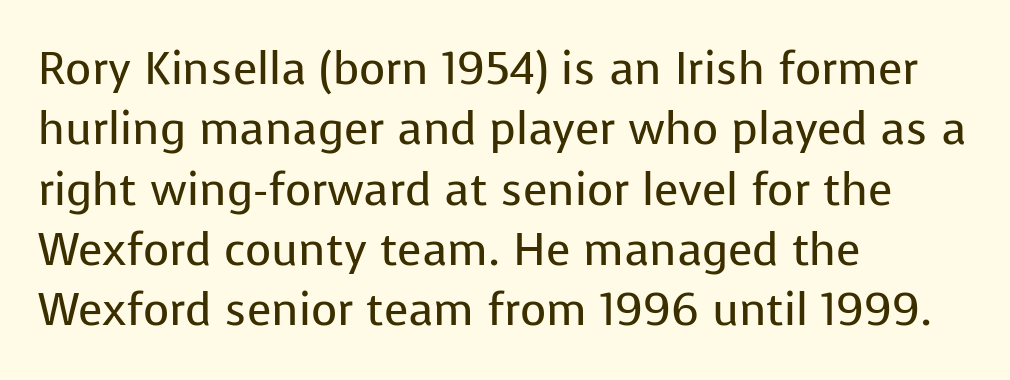
{"serif": "no", "italic": "no", "bold": "no", "weight": "regular", "width": "normal", "stroke_contrast": "low", "x_height": "medium", "monospaced": "no", "underline": "no", "align": "left", "line_spacing": "normal", "line_spacing_ratio": 1.34, "letter_spacing": "normal", "letter_spacing_em": 0.0, "glyph_px": 45}
